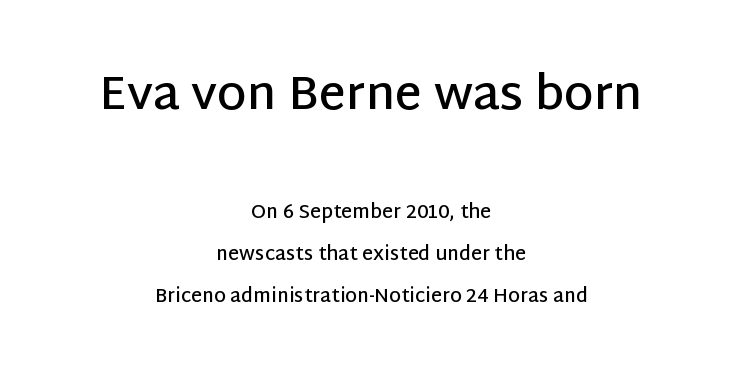
Short note: letters normally spaced. Size contrast runs from large at the top to small at the bottom. A typesetter would call this leading open, well beyond the default. Summary of weight: moderately heavy, a semibold. The rendering positions every line midway between the sides. Regarding serifs, this sample does without them.
